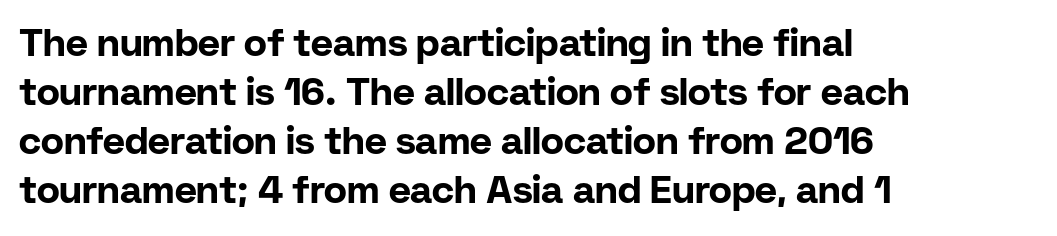
The image shows 38 px bold sans-serif type, upright; set left-aligned, normal line spacing (1.29x), normal letter spacing, not underlined; low stroke contrast and a medium x-height.
